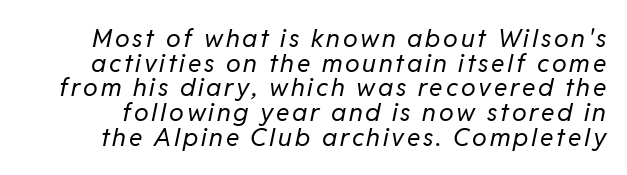
Vertical spacing — tight. Does the lettering tilt? It does — this is italic. The typesetting does not lean heavy: it is not bold. A clean baseline with only descenders dipping below it.
